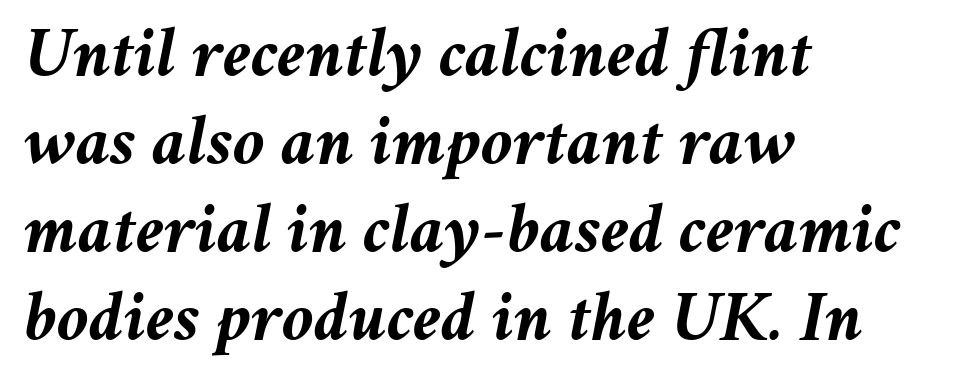
The image shows 71 px semibold type, italic (leaning right); set left-aligned, line spacing 1.24x, normal letter spacing, not underlined; medium stroke contrast and a medium x-height.
